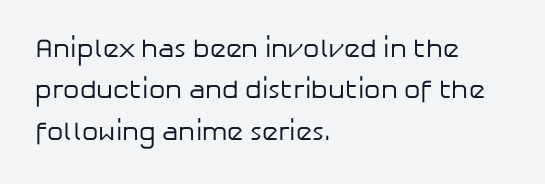
Q: Is the text bold? A: No.
Q: Is the text italic (slanted)? A: No, it is upright.
Q: Is the text underlined? A: No.
Q: How is the paragraph aligned? A: Left-aligned.
Q: Is the spacing between letters normal or unusually wide? A: Normal.
Q: Is the spacing between lines tight, normal or loose? A: Normal.
